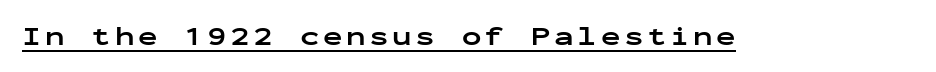
The font's upright variant was chosen for this text. Heavy-handed strokes throughout: this text is bold. Each line of the rendering has a horizontal stroke beneath the glyphs.
